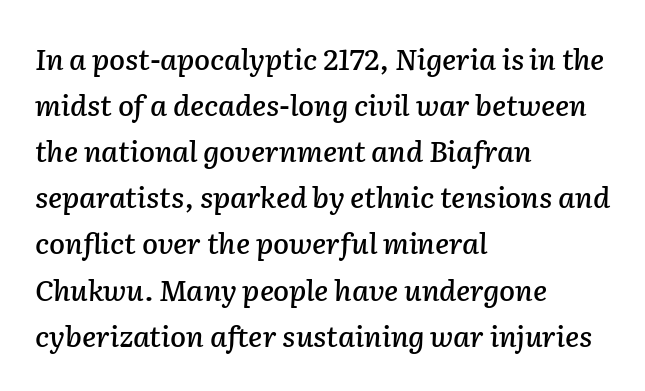
{"italic": "yes", "lean": "right", "slant_degrees": 2, "width": "normal", "stroke_contrast": "low", "x_height": "medium", "monospaced": "no", "underline": "no", "align": "left", "line_spacing": "normal", "line_spacing_ratio": 1.59, "letter_spacing": "normal", "letter_spacing_em": 0.0, "glyph_px": 29}
